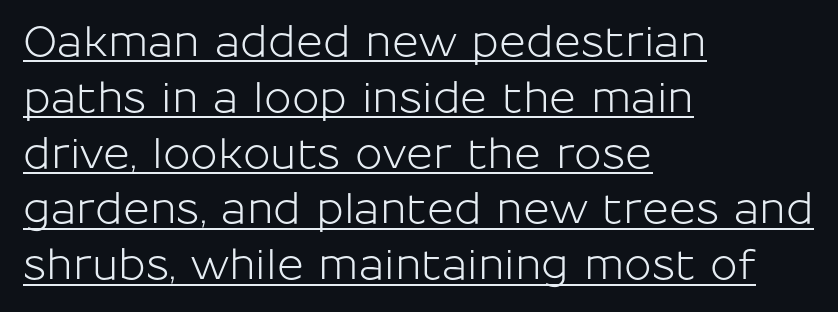
This sample uses an upright cut, with every glyph sitting square on the baseline. Line spacing here is normal. Does a line run under the words? Yes, clearly. The passage shown is typed in a proportional face where columns would drift. Line beginnings align vertically; line endings do not. The rendering keeps characters at their native spacing.
